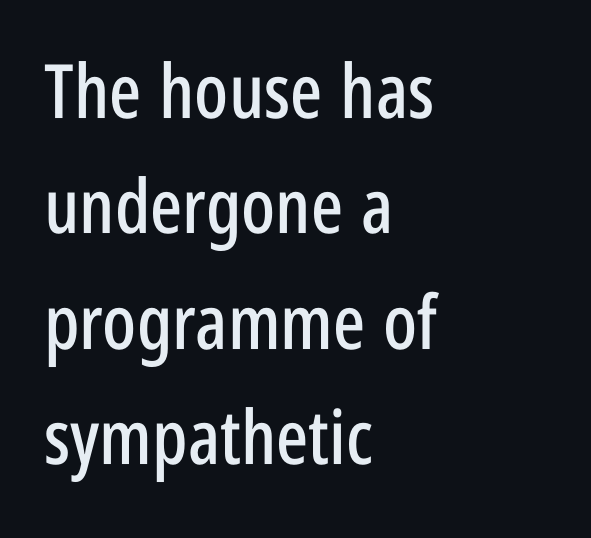
Q: Is the text italic (slanted)? A: No, it is upright.
Q: Is the typeface a serif or a sans-serif typeface? A: Sans-serif.
Q: Is the text underlined? A: No.
Q: How is the paragraph aligned? A: Left-aligned.
Q: Is the spacing between letters normal or unusually wide? A: Normal.
Q: Is the spacing between lines tight, normal or loose? A: Normal.
Q: Width (condensed, normal, or wide)? A: Condensed.
Q: Stroke contrast? A: Low.
Q: x-height? A: Large.
Q: Monospaced? A: No.
